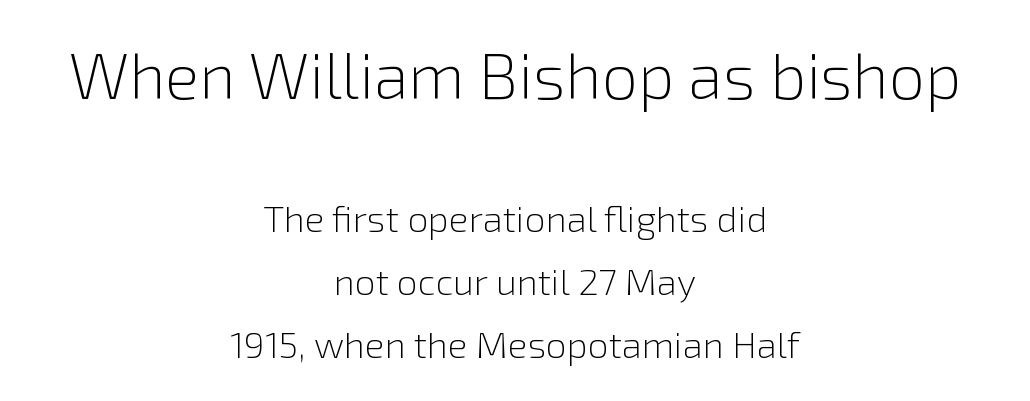
{"serif": "no", "italic": "no", "bold": "no", "weight": "light", "width": "normal", "stroke_contrast": "low", "x_height": "medium", "monospaced": "no", "underline": "no", "align": "center", "line_spacing": "normal", "line_spacing_ratio": 1.7, "letter_spacing": "normal", "letter_spacing_em": 0.0, "larger_block": "first", "size_ratio": 1.73, "glyph_px": 64}
